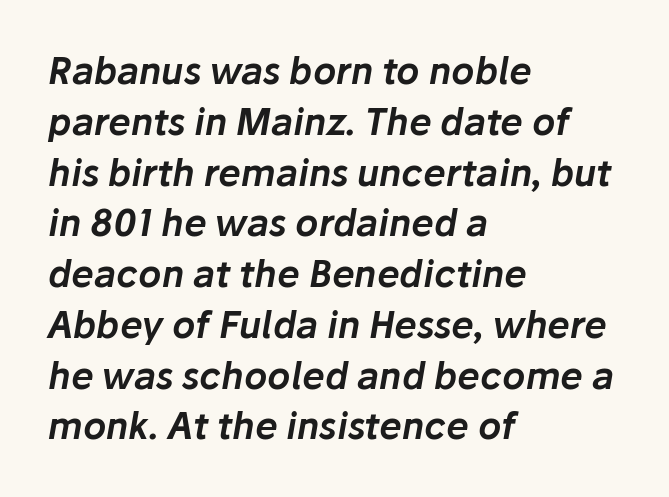
Q: Is the text italic (slanted)? A: Yes, it leans right by about 10 degrees.
Q: Is the text underlined? A: No.
Q: How is the paragraph aligned? A: Left-aligned.
Q: Is the spacing between letters normal or unusually wide? A: Normal.
Q: Is the spacing between lines tight, normal or loose? A: Normal.
Q: Width (condensed, normal, or wide)? A: Normal.
Q: Stroke contrast? A: Low.
Q: x-height? A: Medium.
Q: Monospaced? A: No.
